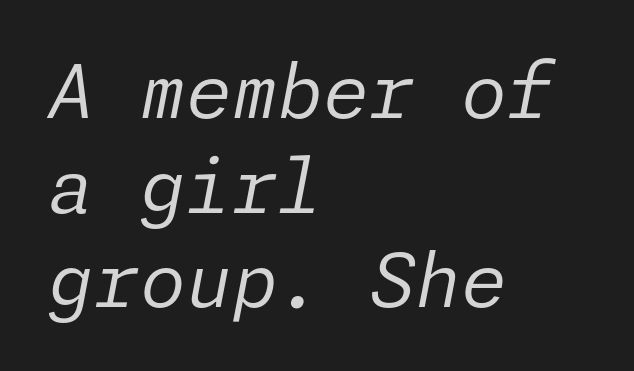
What's the leading like? Ordinary, nothing unusual. Bold? No — there's no thickening of the strokes. Teacher's note: observe the even left margin — that is flush-left alignment. The letters are slanted; this is an italic face. Rule under the text: the space is simply empty.
